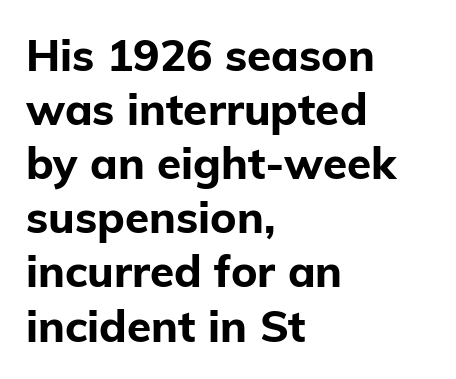
The image shows 44 px bold sans-serif type, upright; set left-aligned, line spacing 1.23x, normal letter spacing, not underlined; low stroke contrast and a medium x-height.
